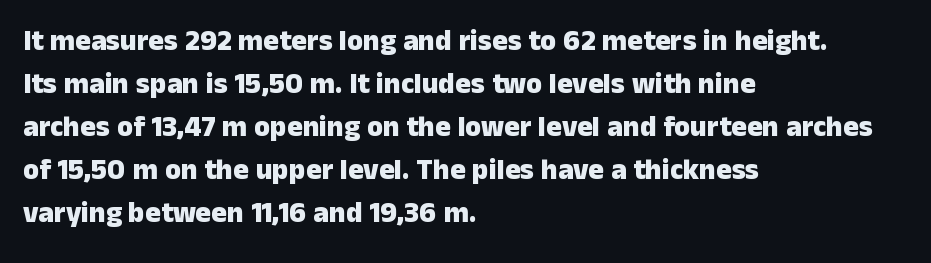
Q: Is the text bold? A: Yes.
Q: Is the text italic (slanted)? A: No, it is upright.
Q: Is the typeface a serif or a sans-serif typeface? A: Sans-serif.
Q: Is the text underlined? A: No.
Q: How is the paragraph aligned? A: Left-aligned.
Q: Is the spacing between letters normal or unusually wide? A: Normal.
Q: Is the spacing between lines tight, normal or loose? A: Normal.
Q: Width (condensed, normal, or wide)? A: Normal.
Q: Stroke contrast? A: Low.
Q: x-height? A: Medium.
Q: Monospaced? A: No.
